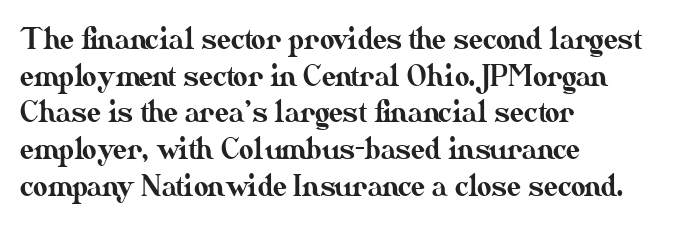
{"italic": "no", "width": "normal", "stroke_contrast": "medium", "x_height": "small", "monospaced": "no", "underline": "no", "align": "left", "line_spacing": "normal", "line_spacing_ratio": 1.31, "letter_spacing": "normal", "letter_spacing_em": 0.0, "glyph_px": 28}
